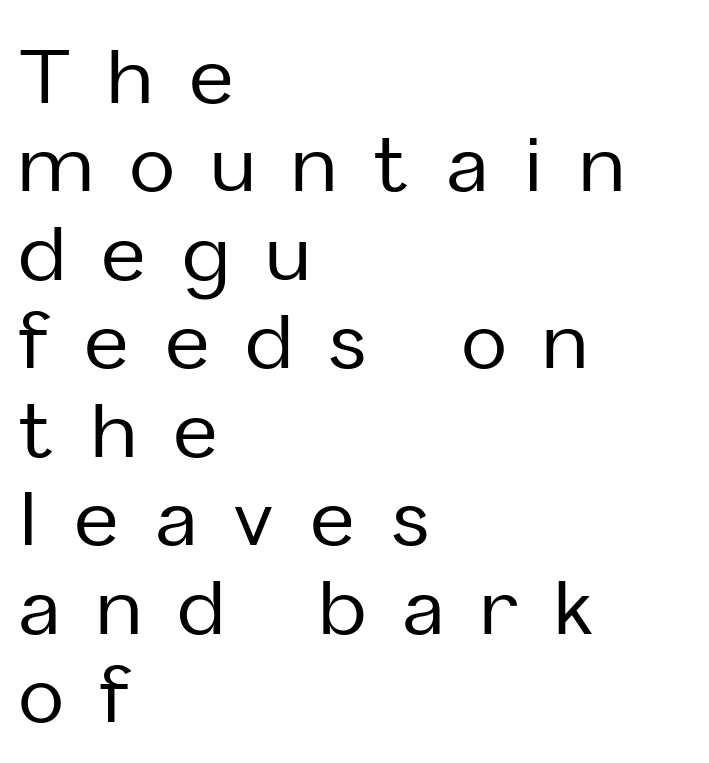
Q: Is the text italic (slanted)? A: No, it is upright.
Q: Is the typeface a serif or a sans-serif typeface? A: Sans-serif.
Q: Is the text underlined? A: No.
Q: How is the paragraph aligned? A: Left-aligned.
Q: Is the spacing between letters normal or unusually wide? A: Unusually wide.
Q: Width (condensed, normal, or wide)? A: Normal.
Q: Stroke contrast? A: Low.
Q: x-height? A: Medium.
Q: Monospaced? A: No.
